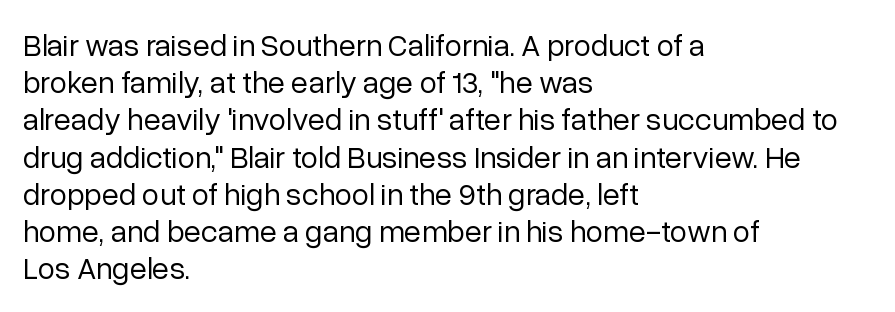
Q: Is the text bold? A: No.
Q: Is the text italic (slanted)? A: No, it is upright.
Q: Is the typeface a serif or a sans-serif typeface? A: Sans-serif.
Q: Is the text underlined? A: No.
Q: How is the paragraph aligned? A: Left-aligned.
Q: Is the spacing between letters normal or unusually wide? A: Normal.
Q: Width (condensed, normal, or wide)? A: Normal.
Q: Stroke contrast? A: Low.
Q: x-height? A: Medium.
Q: Monospaced? A: No.
